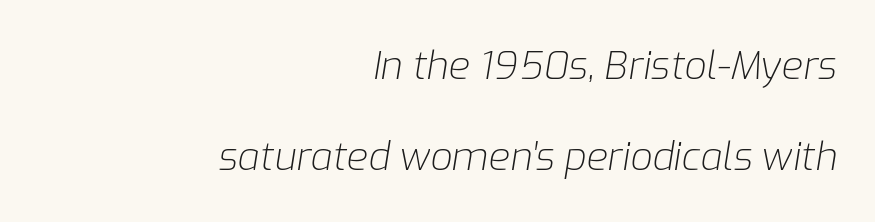
{"italic": "yes", "lean": "right", "slant_degrees": 9, "bold": "no", "weight": "light", "width": "normal", "stroke_contrast": "low", "x_height": "medium", "monospaced": "no", "underline": "no", "align": "right", "line_spacing": "loose", "line_spacing_ratio": 2.33, "letter_spacing": "normal", "letter_spacing_em": 0.0, "glyph_px": 39}
